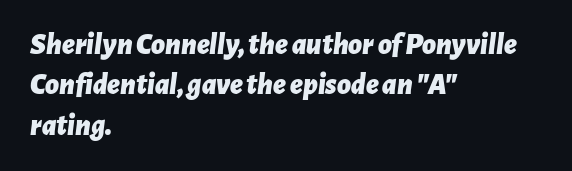
The image shows 30 px bold type, italic (leaning right); set left-aligned, normal line spacing (1.35x), normal letter spacing, not underlined; low stroke contrast and a medium x-height.
